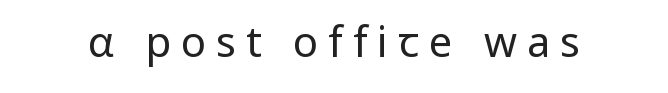
Q: Is the text bold? A: No.
Q: Is the text italic (slanted)? A: No, it is upright.
Q: Is the typeface a serif or a sans-serif typeface? A: Sans-serif.
Q: Is the text underlined? A: No.
Q: Is the spacing between letters normal or unusually wide? A: Unusually wide.
Q: Width (condensed, normal, or wide)? A: Normal.
Q: Stroke contrast? A: Low.
Q: x-height? A: Medium.
Q: Monospaced? A: No.
